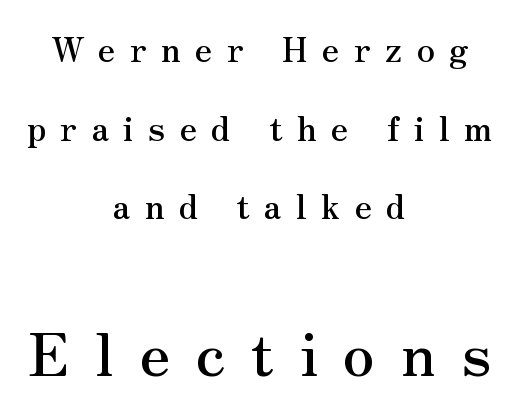
Q: Is the text italic (slanted)? A: No, it is upright.
Q: Is the typeface a serif or a sans-serif typeface? A: Serif.
Q: Is the text underlined? A: No.
Q: How is the paragraph aligned? A: Centered.
Q: Is the spacing between letters normal or unusually wide? A: Unusually wide.
Q: Is the spacing between lines tight, normal or loose? A: Loose.
Q: Which block of text is set in a larger size, the first (top) or the second (bottom)? A: The second (bottom) one.
Q: Width (condensed, normal, or wide)? A: Normal.
Q: Stroke contrast? A: Medium.
Q: x-height? A: Small.
Q: Monospaced? A: No.
